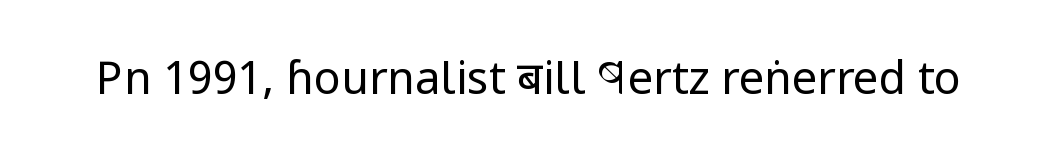
This is not heavy type; no bold has been used. You can tell it's not italic because the verticals are truly vertical. A typesetter would label this face a sans. Is this a fixed-width face? No — the glyphs have proportional, varying widths. Standard letterfit; no display-style spreading of the glyphs. Anything drawn beneath the words? Only blank space.
